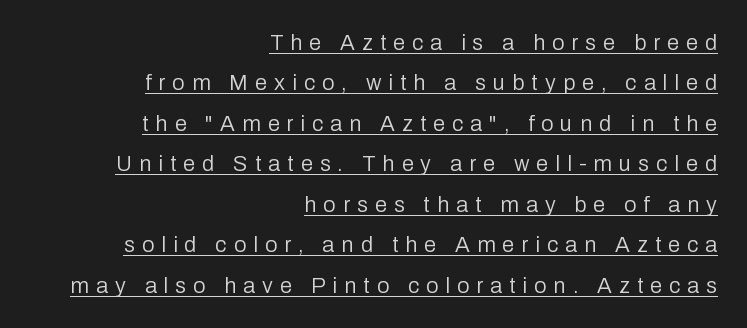
Q: Is the text bold? A: No.
Q: Is the text italic (slanted)? A: No, it is upright.
Q: Is the text underlined? A: Yes.
Q: How is the paragraph aligned? A: Right-aligned.
Q: Is the spacing between letters normal or unusually wide? A: Unusually wide.
